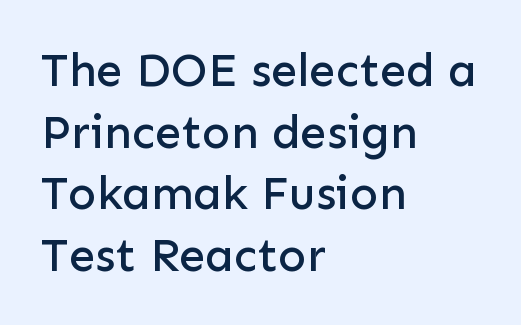
Q: Is the text italic (slanted)? A: No, it is upright.
Q: Is the typeface a serif or a sans-serif typeface? A: Sans-serif.
Q: Is the text underlined? A: No.
Q: How is the paragraph aligned? A: Left-aligned.
Q: Is the spacing between letters normal or unusually wide? A: Normal.
Q: Is the spacing between lines tight, normal or loose? A: Normal.
Q: Width (condensed, normal, or wide)? A: Normal.
Q: Stroke contrast? A: Low.
Q: x-height? A: Medium.
Q: Monospaced? A: No.
